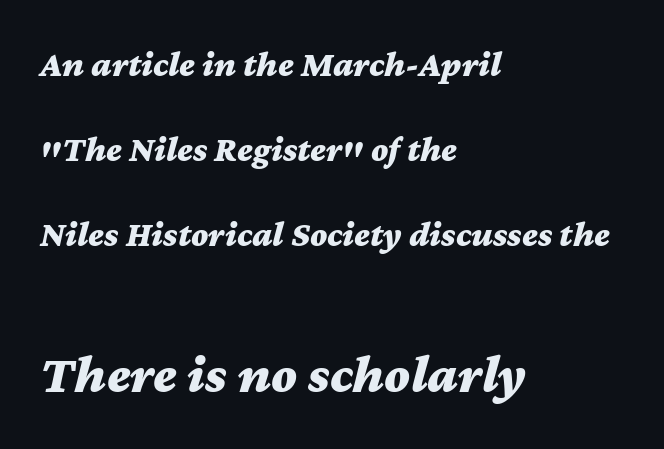
{"italic": "yes", "lean": "right", "slant_degrees": 12, "bold": "yes", "weight": "bold", "width": "wide", "stroke_contrast": "medium", "x_height": "medium", "monospaced": "no", "underline": "no", "align": "left", "line_spacing": "loose", "line_spacing_ratio": 2.36, "letter_spacing": "normal", "letter_spacing_em": 0.0, "larger_block": "second", "size_ratio": 1.5, "glyph_px": 54}
